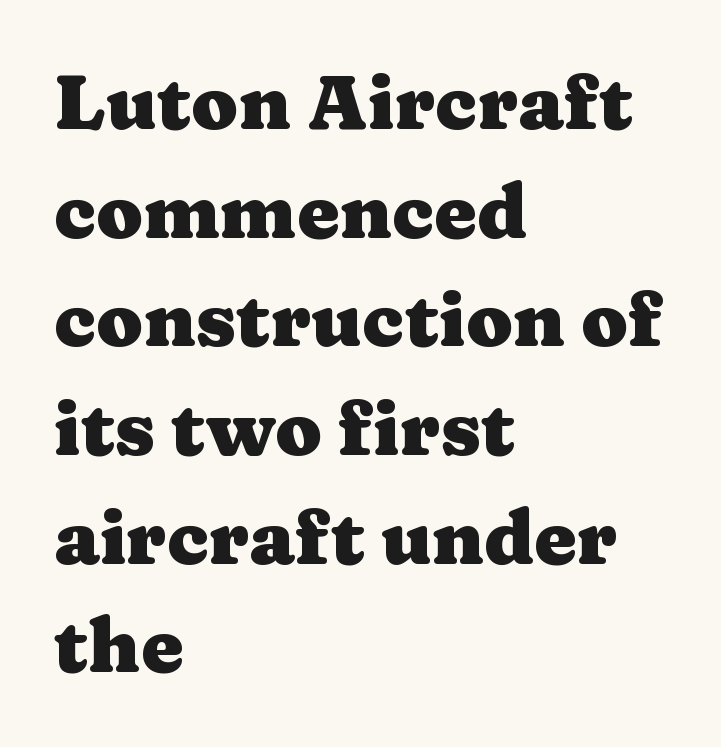
Q: Is the text bold? A: Yes.
Q: Is the text italic (slanted)? A: No, it is upright.
Q: Is the typeface a serif or a sans-serif typeface? A: Serif.
Q: Is the text underlined? A: No.
Q: How is the paragraph aligned? A: Left-aligned.
Q: Is the spacing between letters normal or unusually wide? A: Normal.
Q: Is the spacing between lines tight, normal or loose? A: Normal.
Q: Width (condensed, normal, or wide)? A: Wide.
Q: Stroke contrast? A: Medium.
Q: x-height? A: Medium.
Q: Monospaced? A: No.
